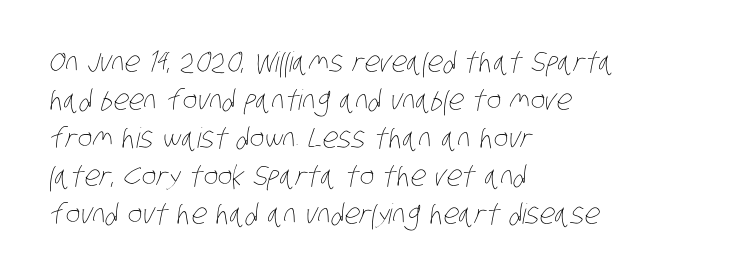
{"bold": "no", "weight": "thin", "width": "condensed", "stroke_contrast": "low", "x_height": "large", "monospaced": "no", "underline": "no", "align": "left", "line_spacing": "normal", "line_spacing_ratio": 1.36, "letter_spacing": "normal", "letter_spacing_em": 0.0, "glyph_px": 28}
